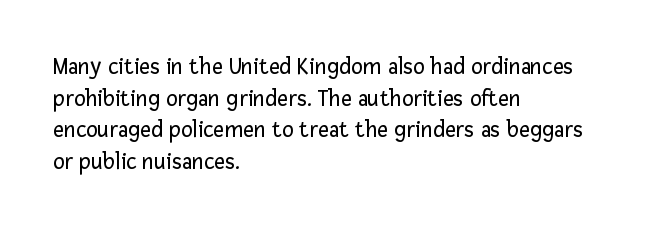
Q: Is the text bold? A: No.
Q: Is the text italic (slanted)? A: No, it is upright.
Q: Is the text underlined? A: No.
Q: How is the paragraph aligned? A: Left-aligned.
Q: Is the spacing between letters normal or unusually wide? A: Normal.
Q: Is the spacing between lines tight, normal or loose? A: Normal.
